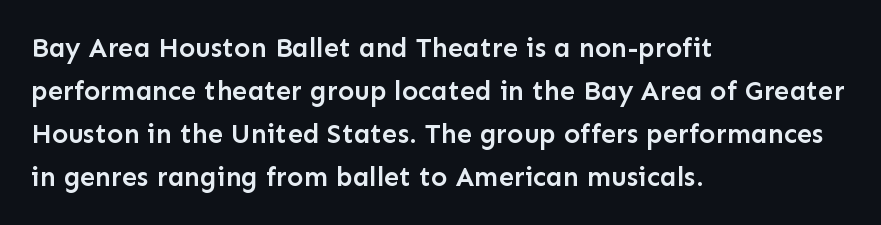
Decoration check: the copy has no underline. A classic flush-left, rag-right setting is used for this passage. Notice how descenders clear the ascenders below comfortably — that's standard leading. Tracking value appears to be zero — textbook default spacing.
